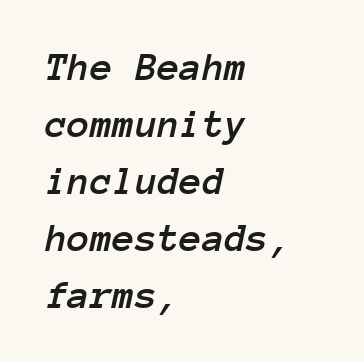
Q: Is the text italic (slanted)? A: Yes, it leans right by about 12 degrees.
Q: Is the text underlined? A: No.
Q: How is the paragraph aligned? A: Left-aligned.
Q: Is the spacing between letters normal or unusually wide? A: Normal.
Q: Is the spacing between lines tight, normal or loose? A: Normal.
Q: Width (condensed, normal, or wide)? A: Normal.
Q: Stroke contrast? A: Low.
Q: x-height? A: Medium.
Q: Monospaced? A: Yes.
